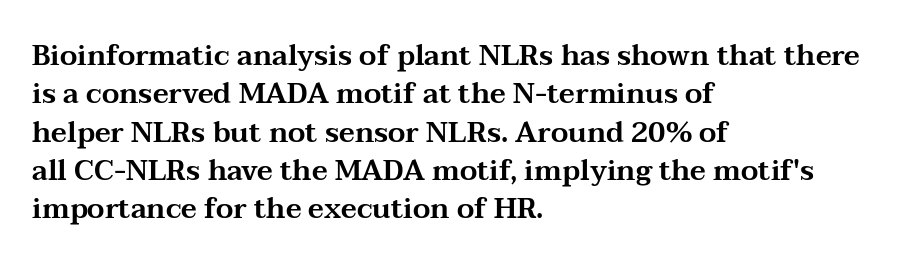
Nobody drew a line under any word here. Each letter's strokes conclude with small projecting serifs. Is there any slant? The stems are plumb. Horizontal alignment here is leftward, the default for most running prose. Interline gaps are of average width in this sample.
